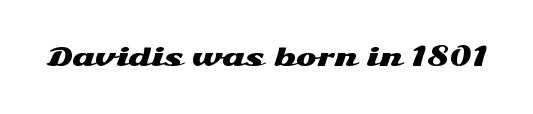
{"underline": "no", "letter_spacing": "normal", "letter_spacing_em": 0.0, "glyph_px": 25}
